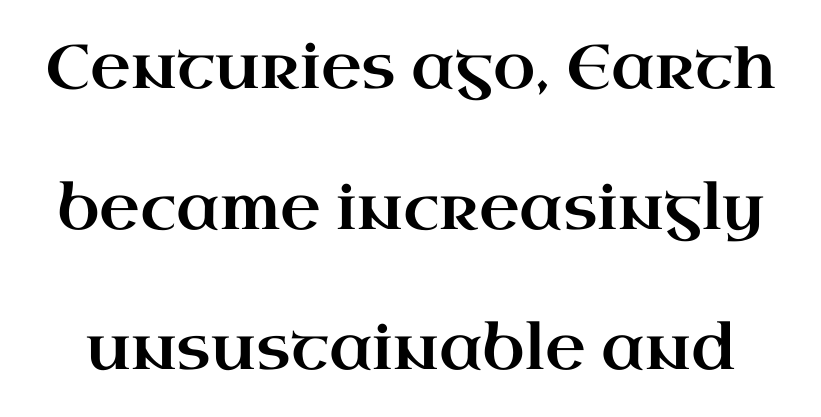
The image shows 62 px wide serif type, upright; set loose line spacing (2.27x), normal letter spacing, not underlined; high stroke contrast and a small x-height.
